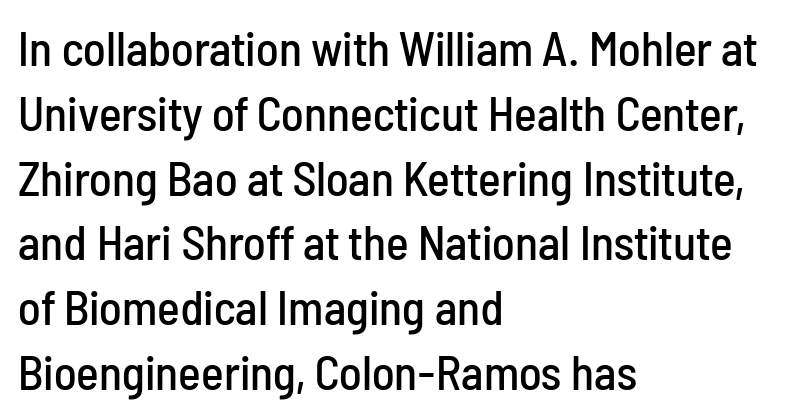
The image shows 48 px condensed sans-serif type, upright; set left-aligned, normal line spacing (1.35x), normal letter spacing, not underlined; low stroke contrast and a medium x-height.
